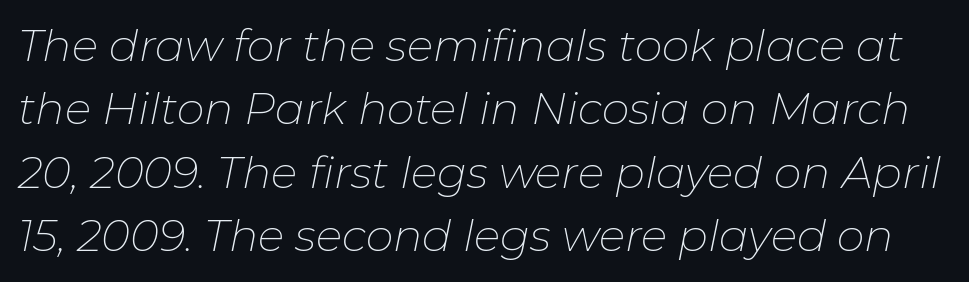
You could not count columns in this text — the font is proportionally spaced. Tracking value appears to be zero — textbook default spacing. Whoever set this chose a conventional vertical rhythm. The weight would be labelled regular, book, light, or lighter still. Just letters on the line, the space beneath them empty. Designer's note — italics engaged.
